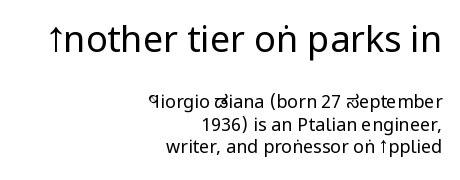
Do the characters align in a grid? No, the font is proportional. Line ends are locked; line starts wander. Is the letter spacing exaggerated? No — it looks like the ordinary default. The cut favours lightness, reaching ordinary text weight at its darkest.
